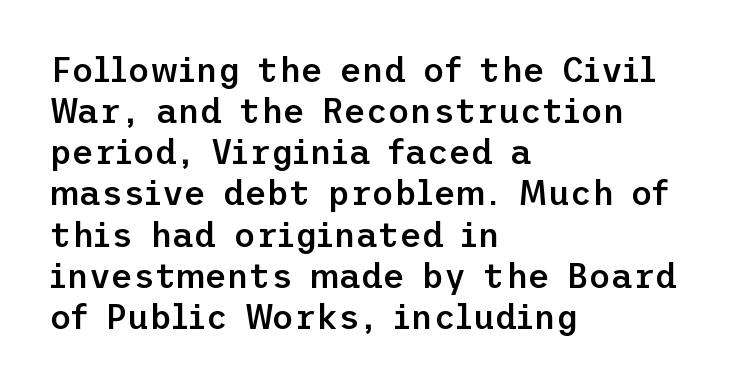
The image shows 34 px semibold sans-serif type, upright; set left-aligned, line spacing 1.21x, normal letter spacing, not underlined; low stroke contrast and a medium x-height.
